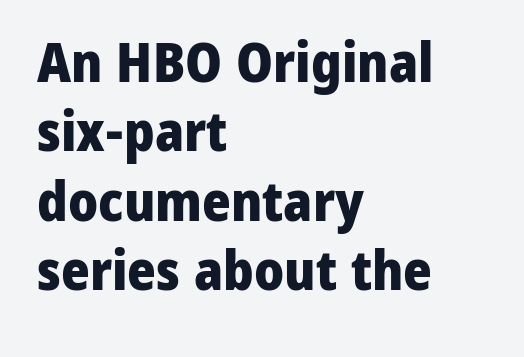
The letters sit at their default tracking, neither squeezed nor spread. Compared with an ordinary text face, these strokes are far heavier — a full bold. In CSS terms this would be text-align: left. No italicization has been applied; the sample stays upright. The typeface chosen for these lines omits serifs.
